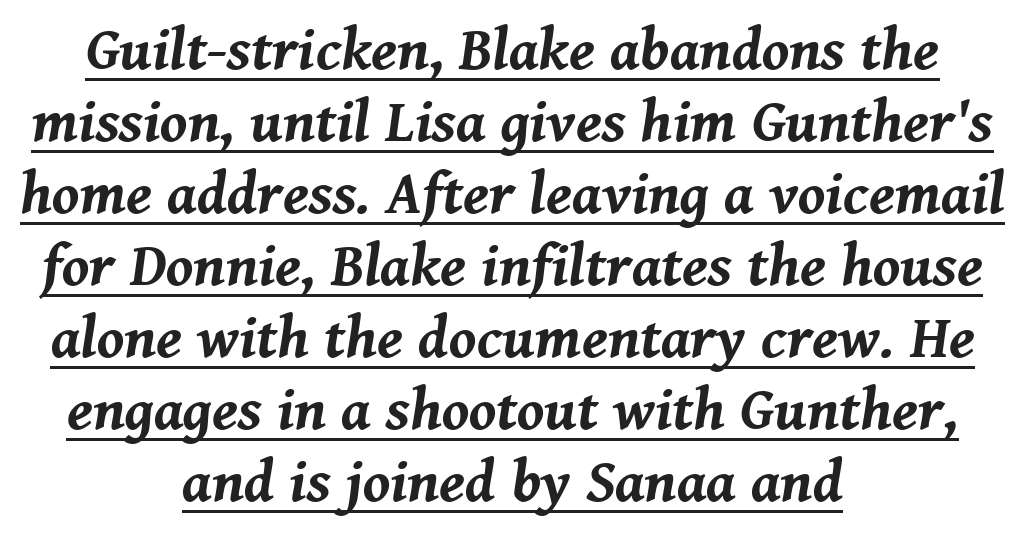
{"italic": "yes", "lean": "right", "slant_degrees": 8, "bold": "yes", "weight": "bold", "width": "normal", "stroke_contrast": "medium", "x_height": "medium", "monospaced": "no", "underline": "yes", "align": "center", "line_spacing_ratio": 1.2, "letter_spacing": "normal", "letter_spacing_em": 0.0, "glyph_px": 60}
